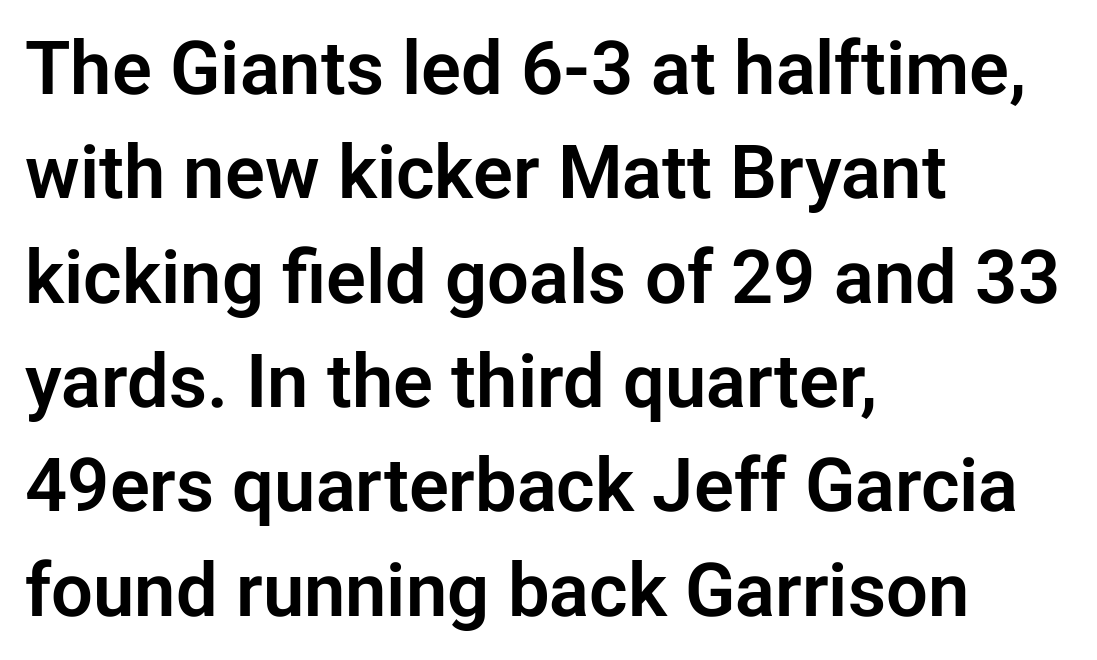
This block has exactly the height ordinary leading produces. Letterform terminals end flat and unadorned throughout the passage. A clean baseline with only descenders dipping below it. The passage shown is typed in a proportional face where columns would drift.
